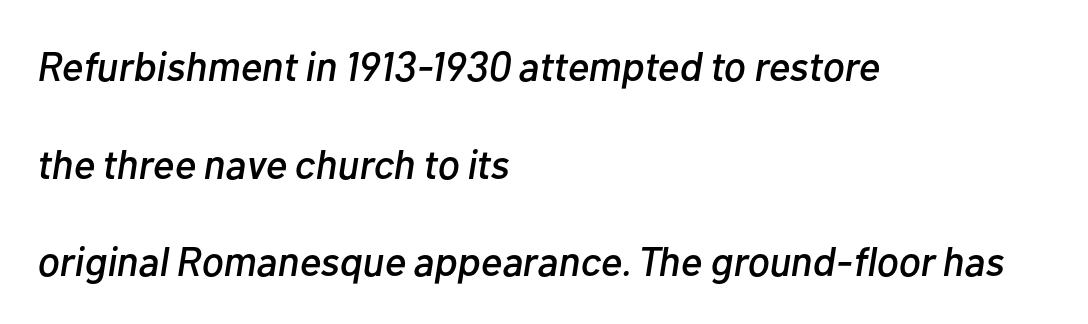
{"italic": "yes", "lean": "right", "slant_degrees": 10, "width": "normal", "stroke_contrast": "low", "x_height": "medium", "monospaced": "no", "underline": "no", "align": "left", "line_spacing": "loose", "line_spacing_ratio": 2.38, "letter_spacing": "normal", "letter_spacing_em": 0.0, "glyph_px": 41}
